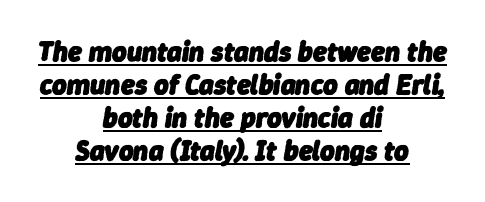
Strokes here are thick enough to call this a true bold. Characters are canted at an angle relative to the baseline's perpendicular. Reading down the block, each line starts at a different indent, mirrored at its end. Proportional: the letters do not fall into vertical columns. Each line of the rendering has a horizontal stroke beneath the glyphs.
